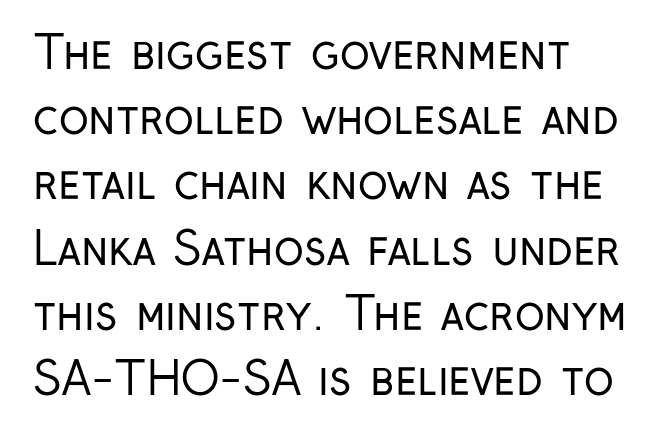
{"serif": "no", "italic": "no", "bold": "no", "weight": "regular", "width": "condensed", "stroke_contrast": "low", "x_height": "medium", "monospaced": "no", "underline": "no", "align": "left", "line_spacing": "normal", "line_spacing_ratio": 1.45, "letter_spacing": "normal", "letter_spacing_em": 0.0, "glyph_px": 45}
